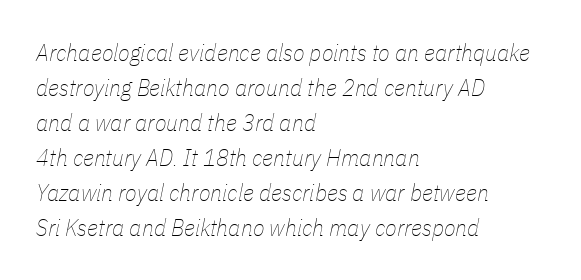
Between one letter and the next there's only the usual sliver of space. The rag falls on the right side of this text block. The block of text has a typical density, with ordinary space between rows. This is not heavy type; no bold has been used. These lines were composed using italics. Anything drawn beneath the words? Only blank space.
